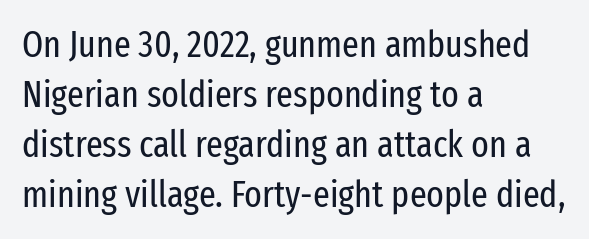
Typographically, this falls in the sans-serif category. The space beneath each line is pristine and unruled. Tracking value appears to be zero — textbook default spacing. A classic flush-left, rag-right setting is used for this passage. The lines sit at an ordinary, default distance from one another. The cut favours lightness, reaching ordinary text weight at its darkest.
